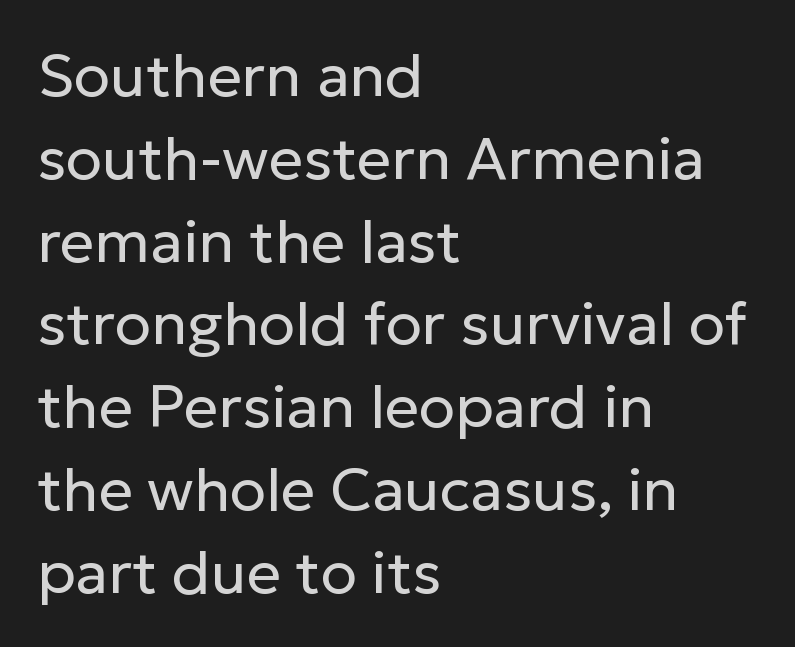
Note the varied advance widths — an 'i' is clearly narrower than an 'm'. Stems here are at most as thick as an everyday book face. The line texture is even and compact thanks to regular tracking. Compared with a centered layout, this one pins lines to the left instead. The passage shown is typeset with a sans-serif family.
